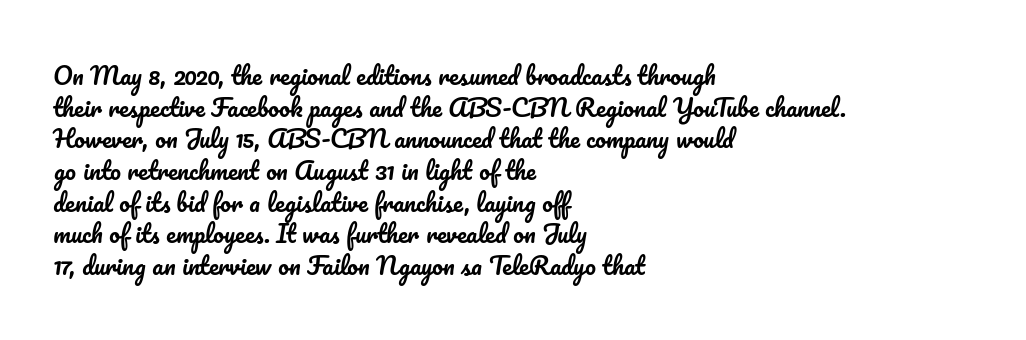
The image shows 24 px text type; set left-aligned, normal line spacing (1.32x), normal letter spacing, not underlined.
